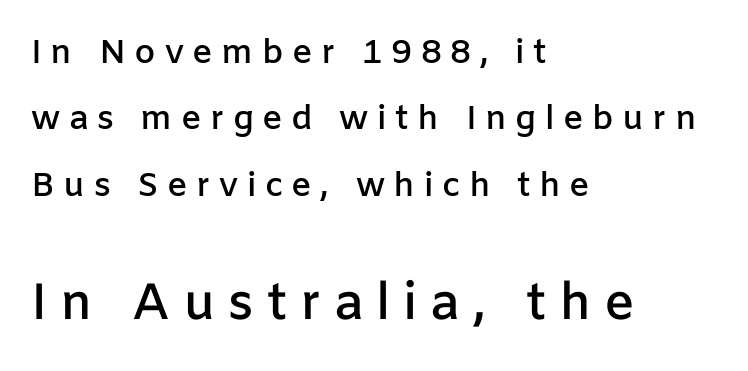
Q: Is the text bold? A: Semi-bold.
Q: Is the text italic (slanted)? A: No, it is upright.
Q: Is the typeface a serif or a sans-serif typeface? A: Sans-serif.
Q: Is the text underlined? A: No.
Q: How is the paragraph aligned? A: Left-aligned.
Q: Is the spacing between letters normal or unusually wide? A: Unusually wide.
Q: Is the spacing between lines tight, normal or loose? A: Loose.
Q: Which block of text is set in a larger size, the first (top) or the second (bottom)? A: The second (bottom) one.
Q: Width (condensed, normal, or wide)? A: Normal.
Q: Stroke contrast? A: Low.
Q: x-height? A: Medium.
Q: Monospaced? A: No.
